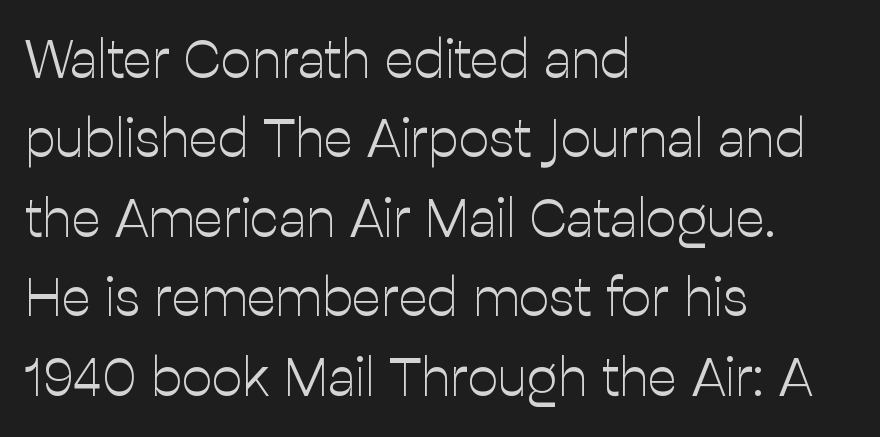
{"serif": "no", "italic": "no", "bold": "no", "weight": "light", "width": "normal", "stroke_contrast": "low", "x_height": "medium", "monospaced": "no", "underline": "no", "align": "left", "line_spacing": "normal", "line_spacing_ratio": 1.47, "letter_spacing": "normal", "letter_spacing_em": 0.0, "glyph_px": 54}
